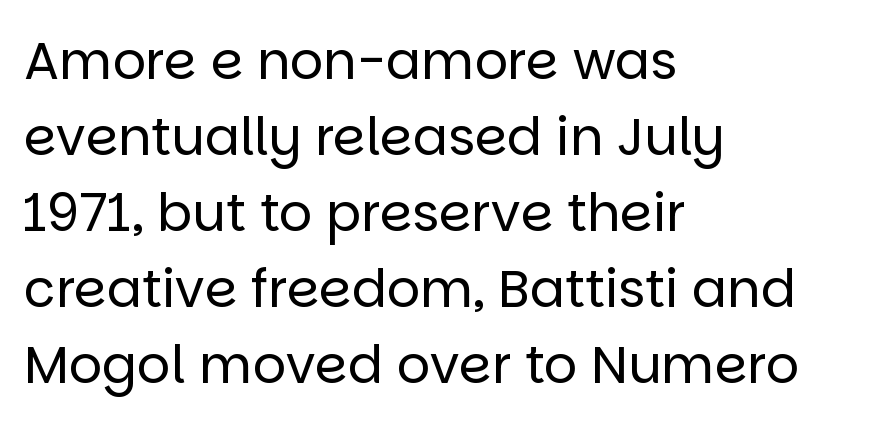
The image shows 52 px regular-weight sans-serif type, upright; set left-aligned, normal line spacing (1.46x), normal letter spacing, not underlined; low stroke contrast and a large x-height.
